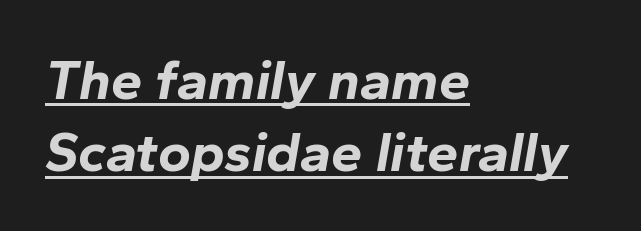
Q: Is the text bold? A: Yes.
Q: Is the text italic (slanted)? A: Yes, it leans right by about 10 degrees.
Q: Is the text underlined? A: Yes.
Q: How is the paragraph aligned? A: Left-aligned.
Q: Is the spacing between letters normal or unusually wide? A: Normal.
Q: Is the spacing between lines tight, normal or loose? A: Normal.
Q: Width (condensed, normal, or wide)? A: Normal.
Q: Stroke contrast? A: Low.
Q: x-height? A: Medium.
Q: Monospaced? A: No.
